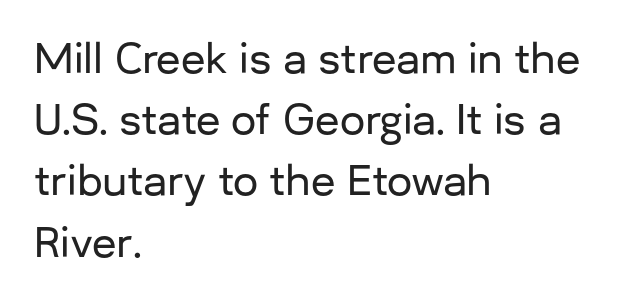
Q: Is the text italic (slanted)? A: No, it is upright.
Q: Is the typeface a serif or a sans-serif typeface? A: Sans-serif.
Q: Is the text underlined? A: No.
Q: How is the paragraph aligned? A: Left-aligned.
Q: Is the spacing between letters normal or unusually wide? A: Normal.
Q: Is the spacing between lines tight, normal or loose? A: Normal.
Q: Width (condensed, normal, or wide)? A: Normal.
Q: Stroke contrast? A: Low.
Q: x-height? A: Medium.
Q: Monospaced? A: No.
